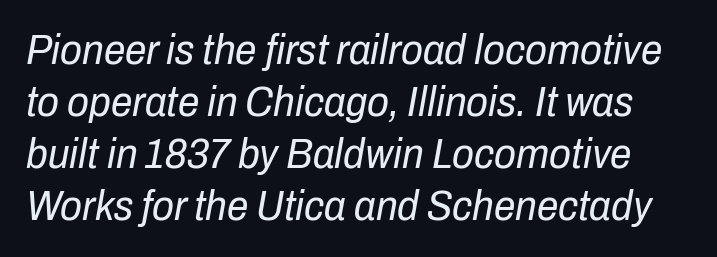
The image shows 43 px regular-weight, condensed type, italic (leaning right); set line spacing 1.21x, normal letter spacing, not underlined; low stroke contrast and a medium x-height.
